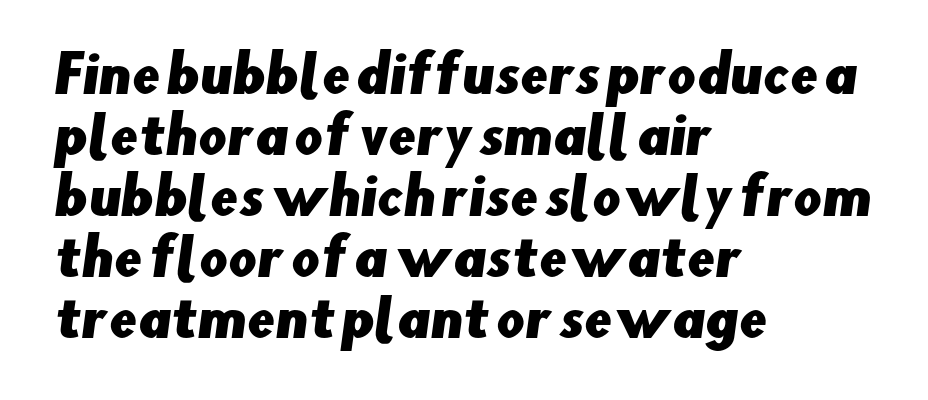
Q: Is the typeface a serif or a sans-serif typeface? A: Sans-serif.
Q: Is the text underlined? A: No.
Q: How is the paragraph aligned? A: Left-aligned.
Q: Is the spacing between letters normal or unusually wide? A: Normal.
Q: Width (condensed, normal, or wide)? A: Normal.
Q: Stroke contrast? A: Low.
Q: x-height? A: Small.
Q: Monospaced? A: No.
